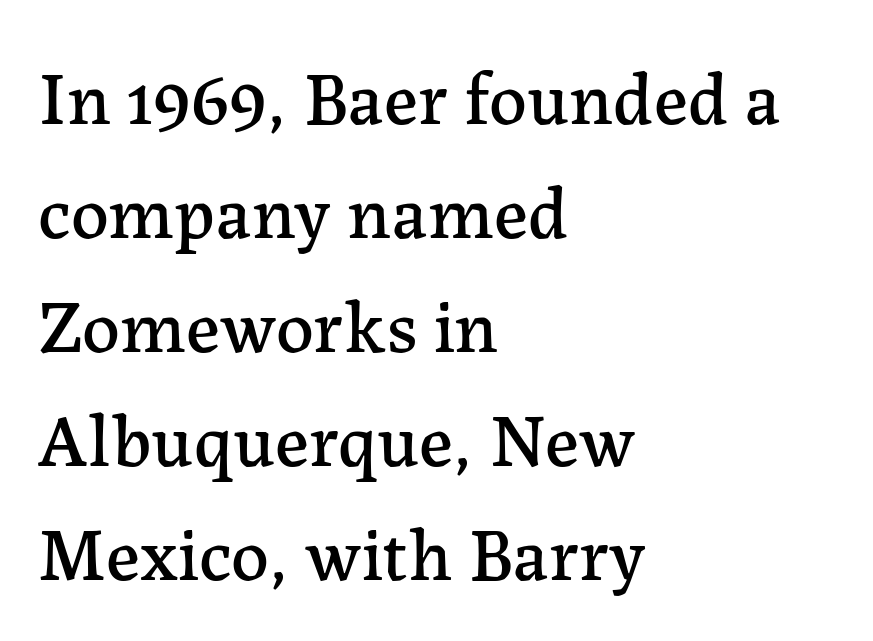
Q: Is the text italic (slanted)? A: No, it is upright.
Q: Is the typeface a serif or a sans-serif typeface? A: Serif.
Q: Is the text underlined? A: No.
Q: How is the paragraph aligned? A: Left-aligned.
Q: Is the spacing between letters normal or unusually wide? A: Normal.
Q: Is the spacing between lines tight, normal or loose? A: Normal.
Q: Width (condensed, normal, or wide)? A: Normal.
Q: Stroke contrast? A: Low.
Q: x-height? A: Medium.
Q: Monospaced? A: No.
